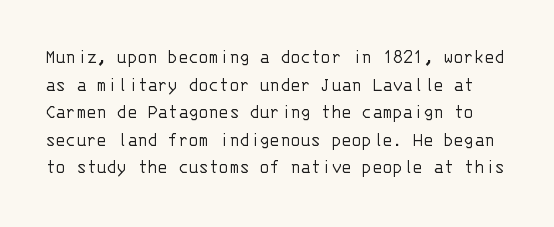
The image shows 21 px text type, upright; set normal line spacing (1.31x), normal letter spacing, not underlined.
